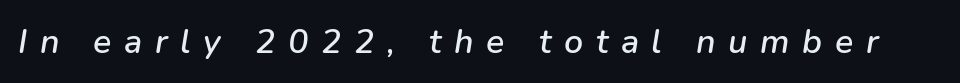
Q: Is the text italic (slanted)? A: Yes, it leans right by about 9 degrees.
Q: Is the text underlined? A: No.
Q: Is the spacing between letters normal or unusually wide? A: Unusually wide.
Q: Width (condensed, normal, or wide)? A: Normal.
Q: Stroke contrast? A: Low.
Q: x-height? A: Medium.
Q: Monospaced? A: No.
